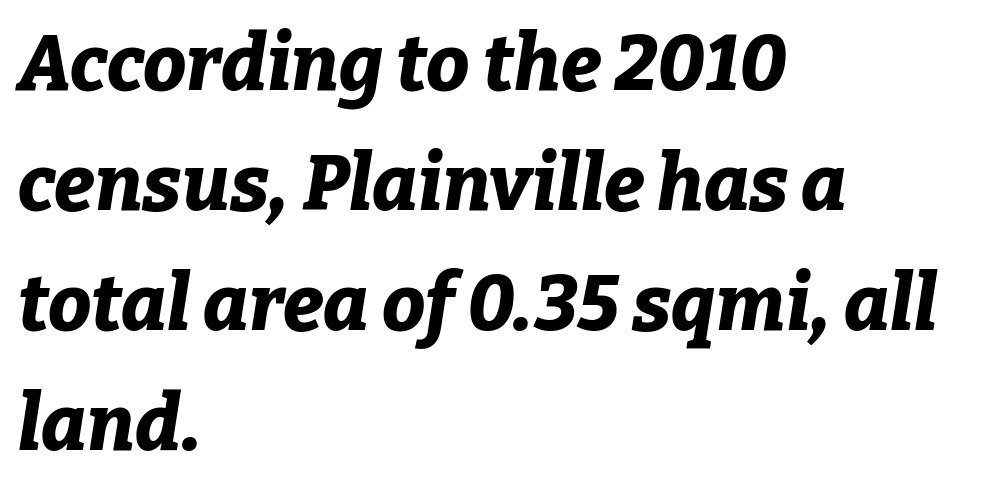
The face used here has a pronounced slope to its letters. Interline gaps are of average width in this sample. Tracking value appears to be zero — textbook default spacing. Pretty heavy lettering here — definitely bold. Varying glyph widths throughout — classic text-font behaviour.
